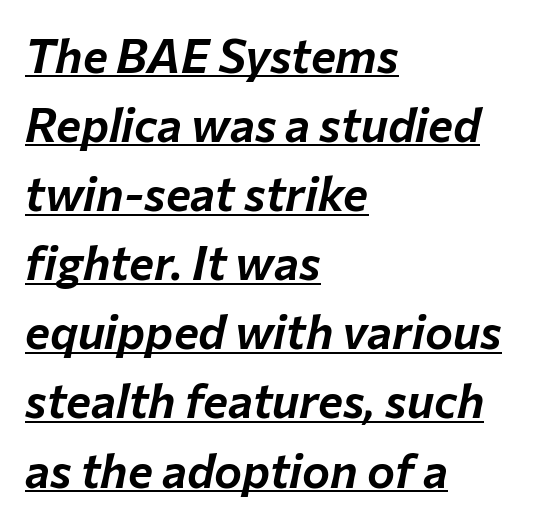
{"italic": "yes", "lean": "right", "slant_degrees": 12, "width": "normal", "stroke_contrast": "low", "x_height": "medium", "monospaced": "no", "underline": "yes", "align": "left", "line_spacing": "normal", "line_spacing_ratio": 1.47, "letter_spacing": "normal", "letter_spacing_em": 0.0, "glyph_px": 47}
